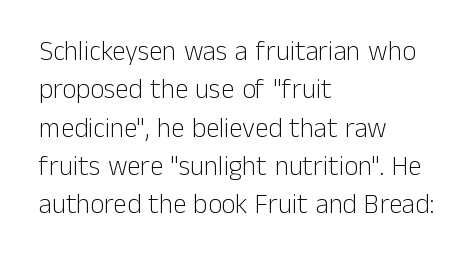
{"italic": "no", "bold": "no", "underline": "no", "align": "left", "line_spacing": "normal", "line_spacing_ratio": 1.42, "letter_spacing": "normal", "letter_spacing_em": 0.0, "glyph_px": 27}
